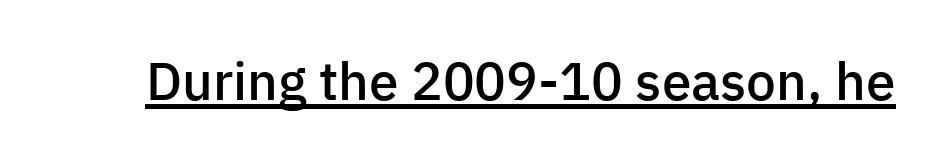
{"serif": "no", "italic": "no", "bold": "semi", "weight": "semibold", "width": "normal", "stroke_contrast": "low", "x_height": "medium", "monospaced": "no", "underline": "yes", "letter_spacing": "normal", "letter_spacing_em": 0.0, "glyph_px": 53}
